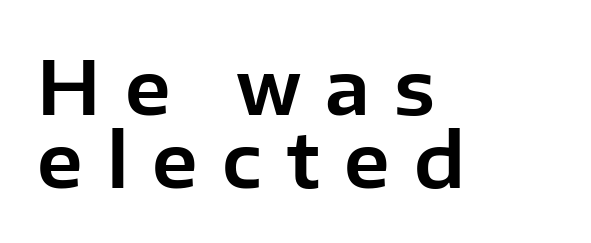
{"serif": "no", "italic": "no", "width": "normal", "stroke_contrast": "low", "x_height": "medium", "monospaced": "no", "underline": "no", "align": "left", "line_spacing": "tight", "line_spacing_ratio": 0.98, "letter_spacing": "wide", "letter_spacing_em": 0.32, "glyph_px": 75}
